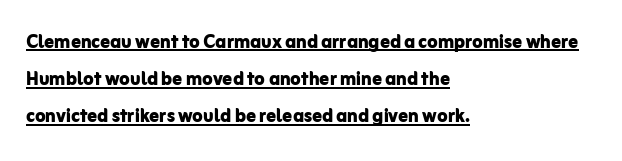
The image shows 24 px bold type, upright; set left-aligned, normal line spacing (1.55x), normal letter spacing, underlined.
